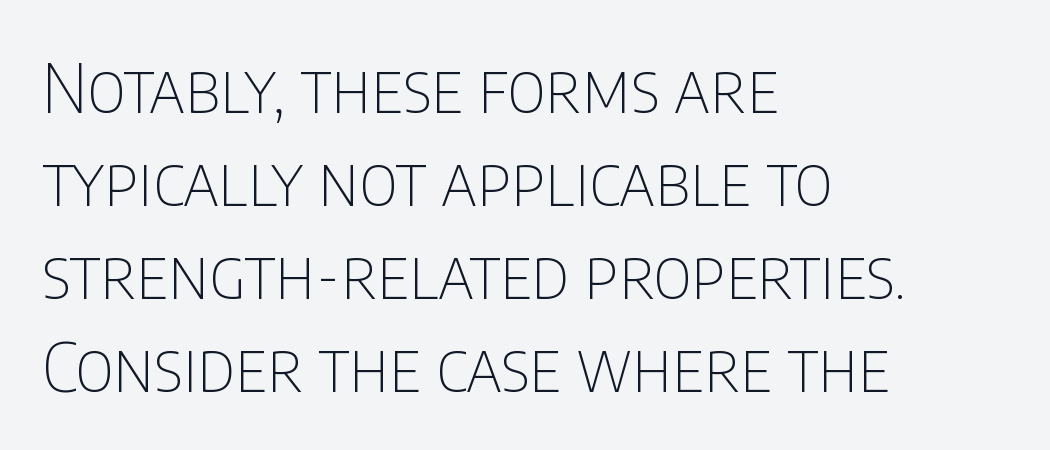
The line-height multiplier appears to be the usual default. Stems and bowls with no extra thickness — not bold. Inter-character spacing is left at the font's built-in metrics. Line starts are locked; line ends wander. Clear beneath every line of the passage. The face used here is a sans, in the tradition of grotesques and geometrics.
